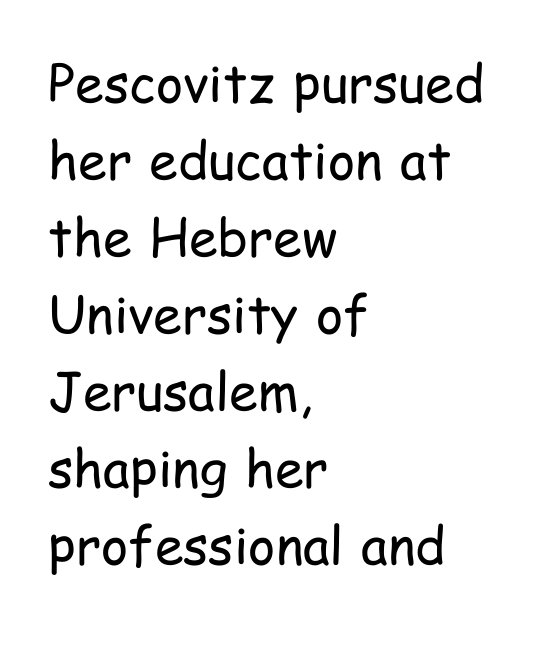
Does the type have serifs? No, each stem ends abruptly. The text block is weighted toward the left margin, trailing off unevenly rightward. Vertical stems look standard width or narrower in stroke. The strip under each line holds only bare page.
